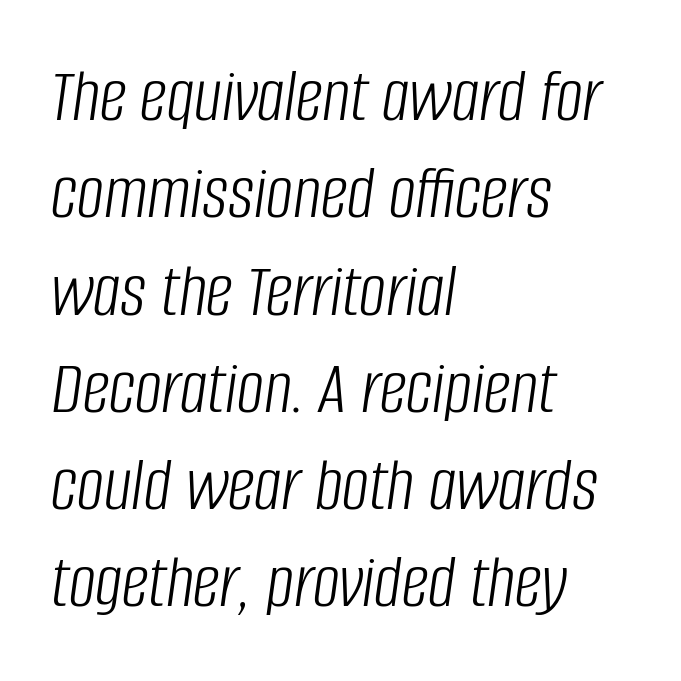
Q: Is the text bold? A: No.
Q: Is the text italic (slanted)? A: Yes, it leans right by about 8 degrees.
Q: Is the text underlined? A: No.
Q: How is the paragraph aligned? A: Left-aligned.
Q: Is the spacing between letters normal or unusually wide? A: Normal.
Q: Is the spacing between lines tight, normal or loose? A: Normal.
Q: Width (condensed, normal, or wide)? A: Condensed.
Q: Stroke contrast? A: Low.
Q: x-height? A: Large.
Q: Monospaced? A: No.
